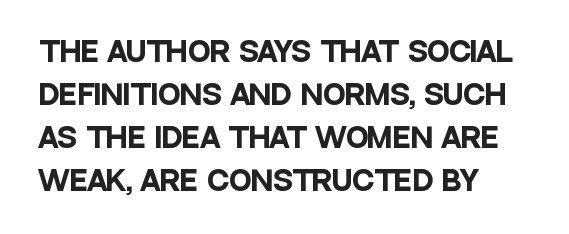
{"italic": "no", "bold": "yes", "underline": "no", "align": "left", "line_spacing": "normal", "line_spacing_ratio": 1.59, "letter_spacing": "normal", "letter_spacing_em": 0.0, "glyph_px": 27}
